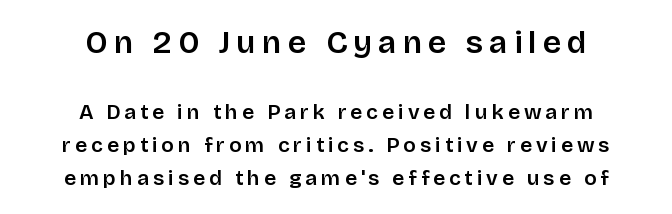
{"serif": "no", "italic": "no", "width": "normal", "stroke_contrast": "low", "x_height": "large", "monospaced": "no", "underline": "no", "align": "center", "line_spacing": "normal", "line_spacing_ratio": 1.57, "larger_block": "first", "size_ratio": 1.52, "glyph_px": 32}
